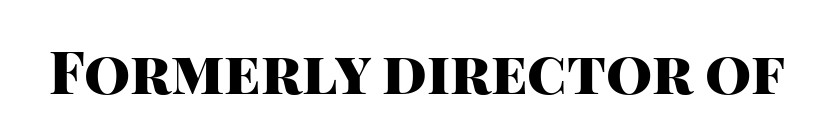
The image shows 59 px heavy sans-serif type, upright; set normal letter spacing, not underlined; high stroke contrast and a large x-height.
